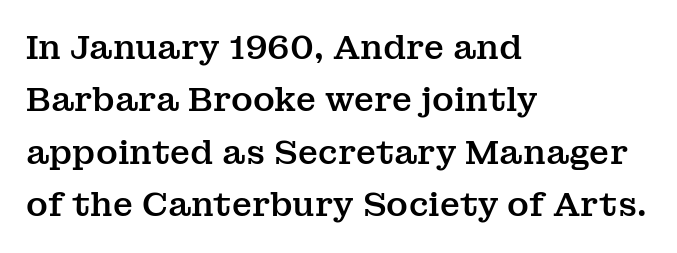
Small tapered or slab feet sit at the stroke ends, so this counts as serif. Glyph-to-glyph distance matches everyday printed text. Line starts are locked; line ends wander. Only glyphs here, with clear space below each row.
